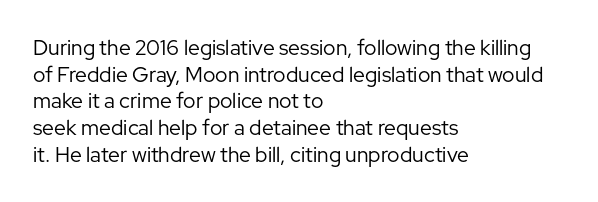
Q: Is the text bold? A: No.
Q: Is the text italic (slanted)? A: No, it is upright.
Q: Is the text underlined? A: No.
Q: How is the paragraph aligned? A: Left-aligned.
Q: Is the spacing between letters normal or unusually wide? A: Normal.
Q: Is the spacing between lines tight, normal or loose? A: Normal.
